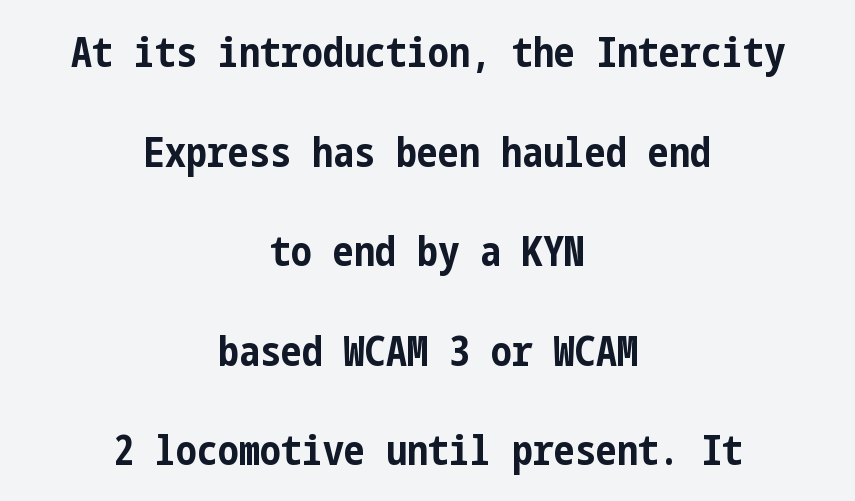
Each glyph is drawn with heavy, bold strokes. No italicization has been applied; the sample stays upright. If you measured baseline to baseline, you'd find a long distance. Only glyphs here, with clear space below each row. The typeface chosen for these lines omits serifs. Line starts and ends both wander, symmetrically.
